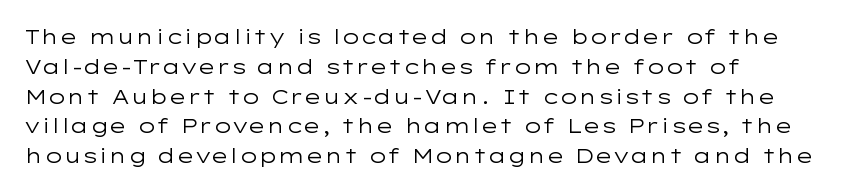
The image shows 20 px text type, upright; set left-aligned, normal line spacing (1.49x), normal letter spacing, not underlined.
